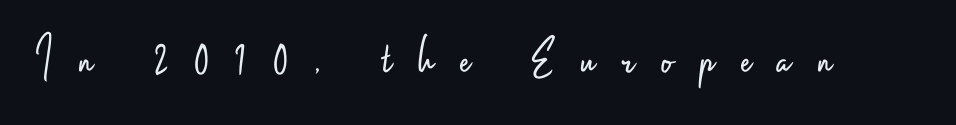
The typeface chosen for these lines omits serifs. Bare-footed words on every line. This reads as an unemphasized weight, regular at the heaviest.
